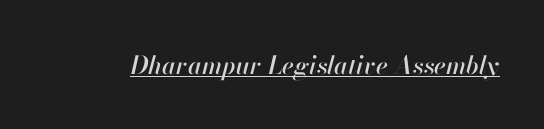
{"italic": "yes", "lean": "right", "slant_degrees": 13, "underline": "yes", "letter_spacing": "normal", "letter_spacing_em": 0.0, "glyph_px": 25}
